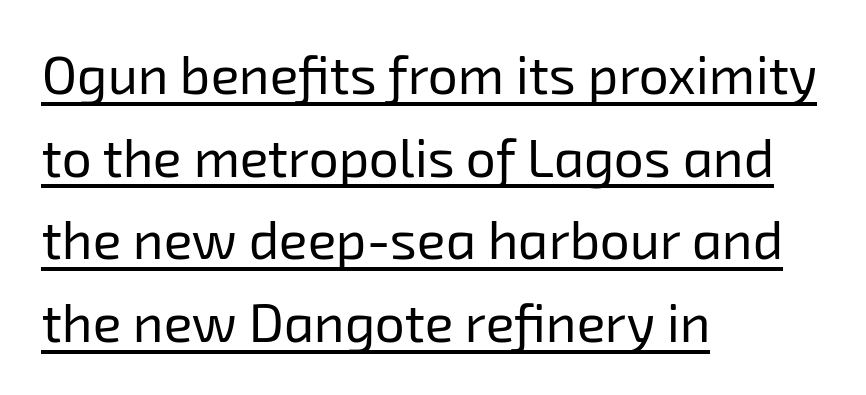
Rows of type keep a routine distance in the vertical direction. You could not count columns in this text — the font is proportionally spaced. The letters carry no serifs — their stems end cleanly without finishing strokes. The strokes are not fattened; the text isn't bold.
